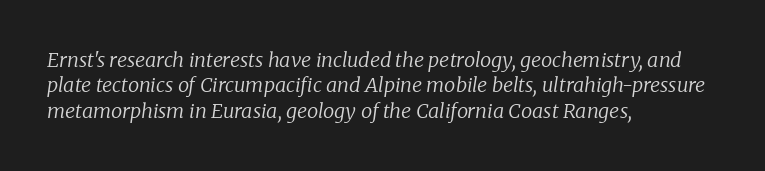
{"italic": "yes", "lean": "right", "slant_degrees": 8, "bold": "no", "underline": "no", "align": "left", "line_spacing": "normal", "line_spacing_ratio": 1.27, "letter_spacing": "normal", "letter_spacing_em": 0.0, "glyph_px": 20}
